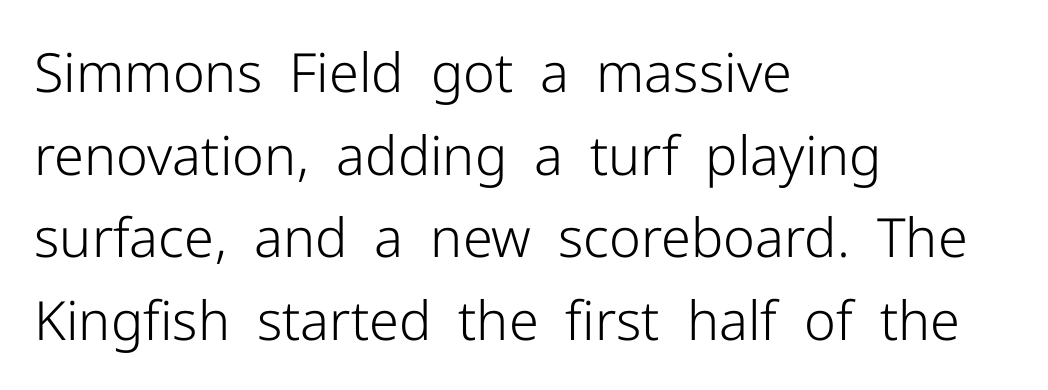
{"serif": "no", "italic": "no", "bold": "no", "weight": "light", "width": "normal", "stroke_contrast": "low", "x_height": "medium", "monospaced": "no", "underline": "no", "align": "left", "line_spacing": "normal", "line_spacing_ratio": 1.53, "letter_spacing": "normal", "letter_spacing_em": 0.0, "glyph_px": 54}
